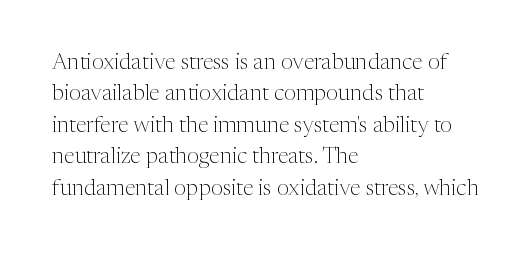
Q: Is the text bold? A: No.
Q: Is the text italic (slanted)? A: No, it is upright.
Q: Is the text underlined? A: No.
Q: How is the paragraph aligned? A: Left-aligned.
Q: Is the spacing between letters normal or unusually wide? A: Normal.
Q: Is the spacing between lines tight, normal or loose? A: Normal.
